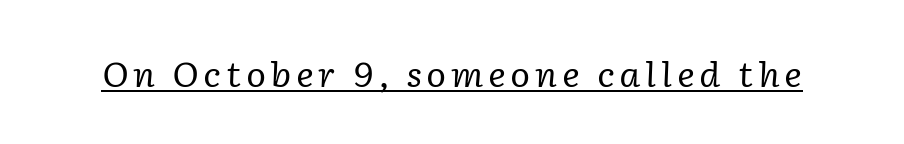
The image shows 34 px regular-weight serif type, italic (leaning right); set underlined; low stroke contrast and a medium x-height.
